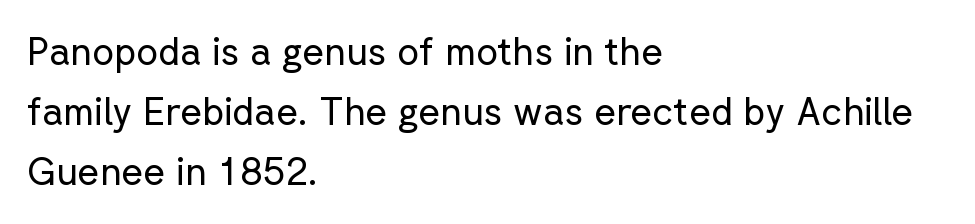
Q: Is the text bold? A: No.
Q: Is the text italic (slanted)? A: No, it is upright.
Q: Is the typeface a serif or a sans-serif typeface? A: Sans-serif.
Q: Is the text underlined? A: No.
Q: How is the paragraph aligned? A: Left-aligned.
Q: Is the spacing between letters normal or unusually wide? A: Normal.
Q: Is the spacing between lines tight, normal or loose? A: Normal.
Q: Width (condensed, normal, or wide)? A: Normal.
Q: Stroke contrast? A: Low.
Q: x-height? A: Medium.
Q: Monospaced? A: No.
